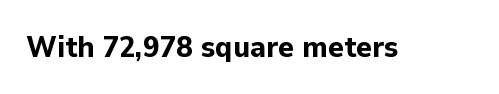
The image shows 30 px bold sans-serif type, upright; set normal letter spacing, not underlined; low stroke contrast and a medium x-height.
